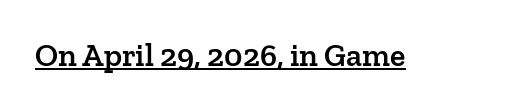
{"serif": "yes", "italic": "no", "bold": "semi", "weight": "semibold", "width": "normal", "stroke_contrast": "low", "x_height": "medium", "monospaced": "no", "underline": "yes", "letter_spacing": "normal", "letter_spacing_em": 0.0, "glyph_px": 32}
